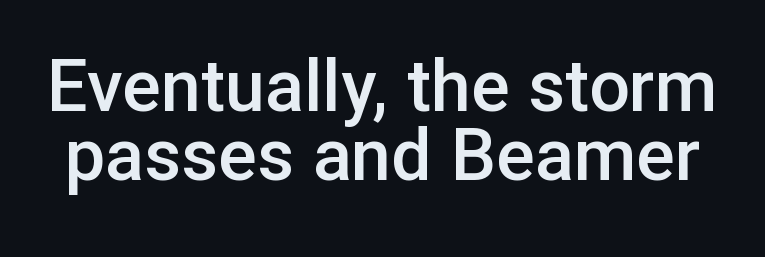
{"serif": "no", "italic": "no", "bold": "semi", "weight": "semibold", "width": "normal", "stroke_contrast": "low", "x_height": "medium", "monospaced": "no", "underline": "no", "line_spacing": "tight", "line_spacing_ratio": 0.96, "letter_spacing": "normal", "letter_spacing_em": 0.0, "glyph_px": 72}
